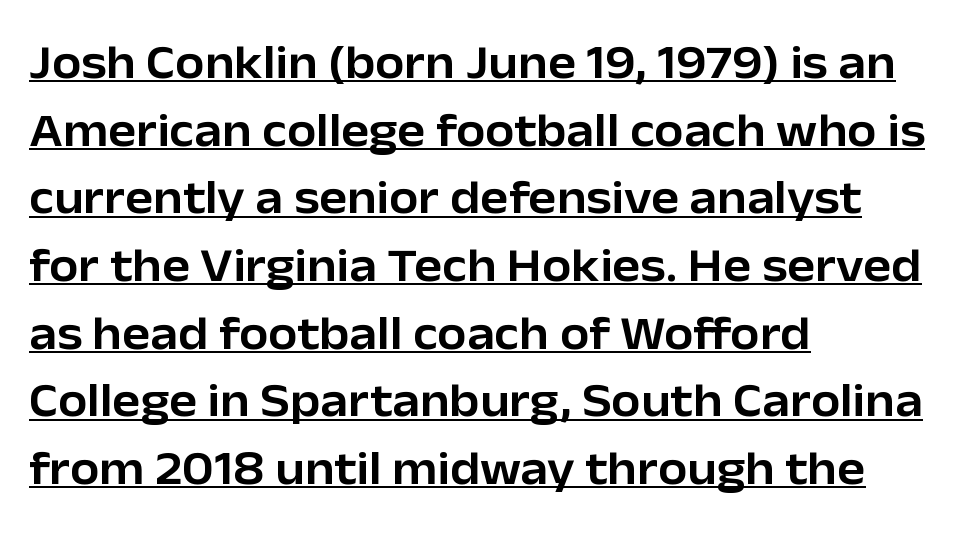
The image shows 47 px sans-serif type, upright; set left-aligned, normal line spacing (1.44x), normal letter spacing, underlined; low stroke contrast and a medium x-height.
